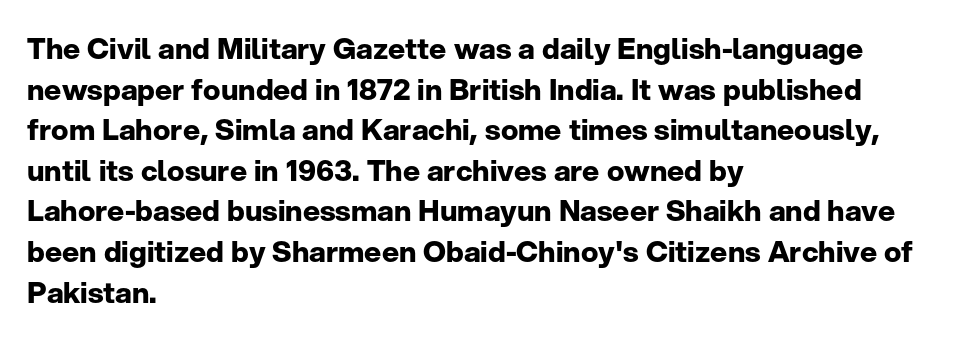
Q: Is the text bold? A: Yes.
Q: Is the text italic (slanted)? A: No, it is upright.
Q: Is the typeface a serif or a sans-serif typeface? A: Sans-serif.
Q: Is the text underlined? A: No.
Q: How is the paragraph aligned? A: Left-aligned.
Q: Is the spacing between letters normal or unusually wide? A: Normal.
Q: Is the spacing between lines tight, normal or loose? A: Normal.
Q: Width (condensed, normal, or wide)? A: Normal.
Q: Stroke contrast? A: Low.
Q: x-height? A: Medium.
Q: Monospaced? A: No.
